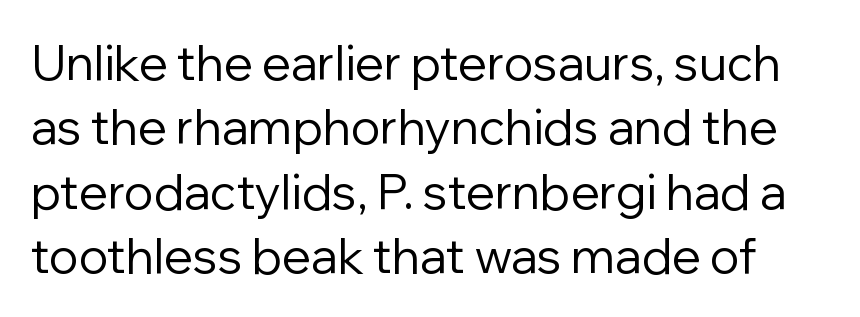
Q: Is the text bold? A: No.
Q: Is the text italic (slanted)? A: No, it is upright.
Q: Is the typeface a serif or a sans-serif typeface? A: Sans-serif.
Q: Is the text underlined? A: No.
Q: Is the spacing between letters normal or unusually wide? A: Normal.
Q: Is the spacing between lines tight, normal or loose? A: Normal.
Q: Width (condensed, normal, or wide)? A: Normal.
Q: Stroke contrast? A: Low.
Q: x-height? A: Medium.
Q: Monospaced? A: No.
